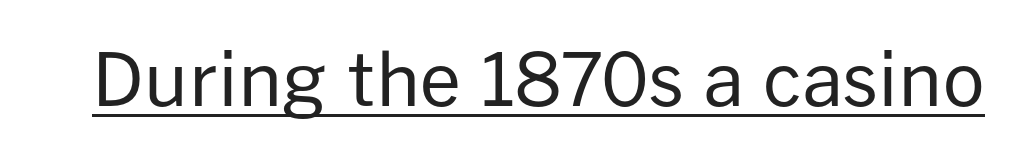
The face used here appears with an underline applied. The strokes are not fattened; the text isn't bold. You can tell from the bare stems that sans-serif type was used. Varying glyph widths throughout — classic text-font behaviour. The axis of the letterforms is exactly vertical. Nothing unusual about the tracking: characters are spaced as the font intends.
